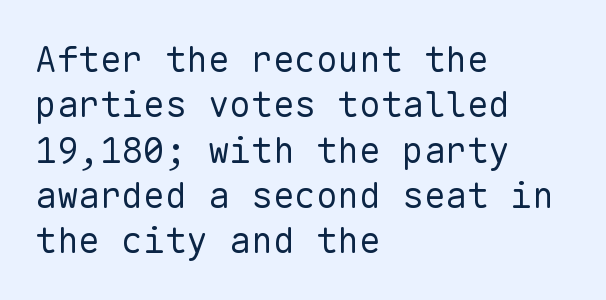
The image shows 36 px regular-weight sans-serif type, upright, monospaced; set left-aligned, normal line spacing (1.26x), normal letter spacing, not underlined; low stroke contrast and a medium x-height.
